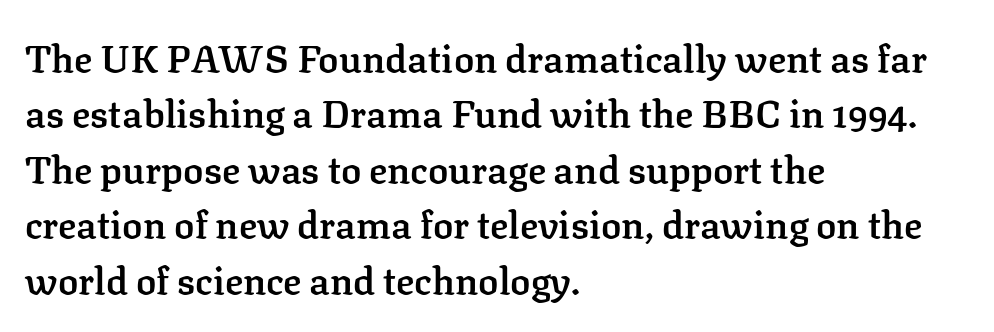
Bare-footed words on every line. Do the characters align in a grid? No, the font is proportional. Horizontal bands of white between lines are of average thickness. Look at the tracking — it's just the regular setting, nothing added. Quick note: not italic, upright. Are there feet on the stems? There are — it's a serif.
